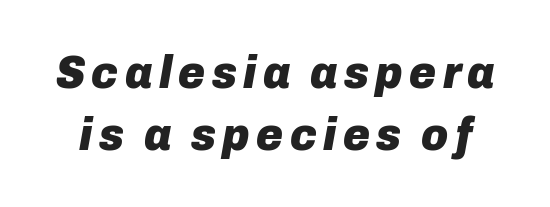
Q: Is the text bold? A: Yes.
Q: Is the text italic (slanted)? A: Yes, it leans right by about 10 degrees.
Q: Is the text underlined? A: No.
Q: Is the spacing between lines tight, normal or loose? A: Normal.
Q: Width (condensed, normal, or wide)? A: Normal.
Q: Stroke contrast? A: Low.
Q: x-height? A: Medium.
Q: Monospaced? A: No.
